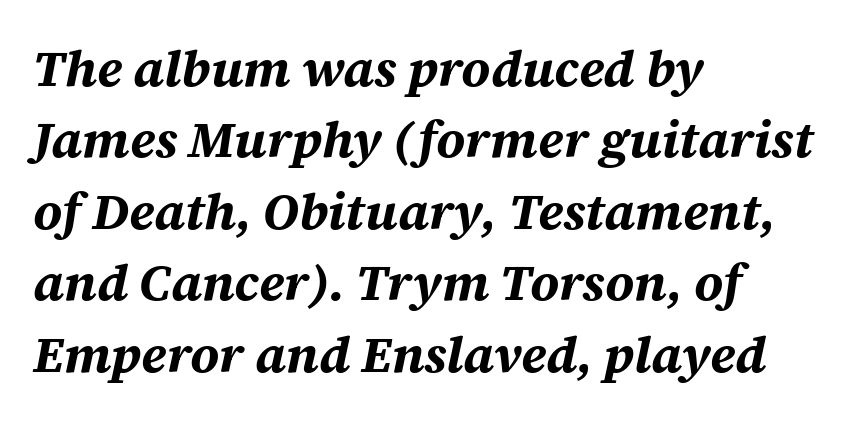
Note the varied advance widths — an 'i' is clearly narrower than an 'm'. The type is set solid horizontally, with unmodified tracking. Notice how the passage keeps a crisp vertical edge on the left only. Normally led — the rows are evenly, conventionally spaced. The passage shown is emphatically bold.
